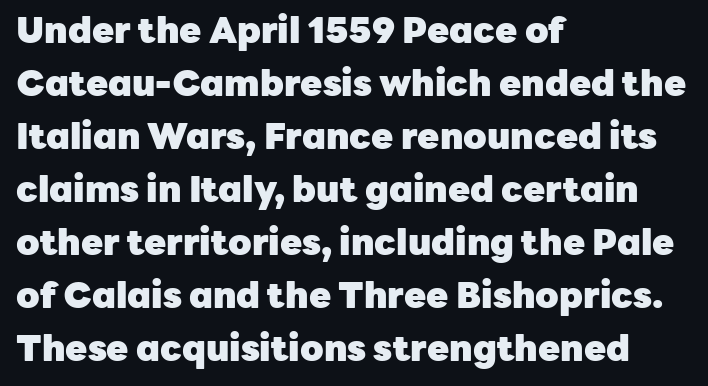
These lines are rendered in a variable-pitch font. Glance below the letters and you will spot only blank space. A typesetter would call this zero additional tracking. The designer left line spacing at the default. Grotesque or geometric, the face here clearly has no serifs.
